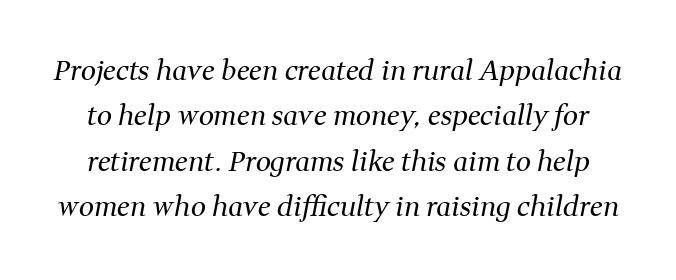
Anything drawn beneath the words? Only blank space. How are the letters spaced? Ordinarily, with no added tracking. The glyphs look as if they've been sheared to an angle. Reading down the column, the eye jumps a familiar distance to each next line. Caption: face not bold, strokes unweighted.
